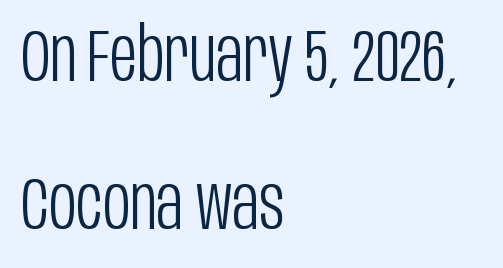
Q: Is the text bold? A: No.
Q: Is the text italic (slanted)? A: No, it is upright.
Q: Is the typeface a serif or a sans-serif typeface? A: Sans-serif.
Q: Is the text underlined? A: No.
Q: How is the paragraph aligned? A: Left-aligned.
Q: Is the spacing between letters normal or unusually wide? A: Normal.
Q: Is the spacing between lines tight, normal or loose? A: Loose.
Q: Width (condensed, normal, or wide)? A: Condensed.
Q: Stroke contrast? A: Low.
Q: x-height? A: Large.
Q: Monospaced? A: No.
